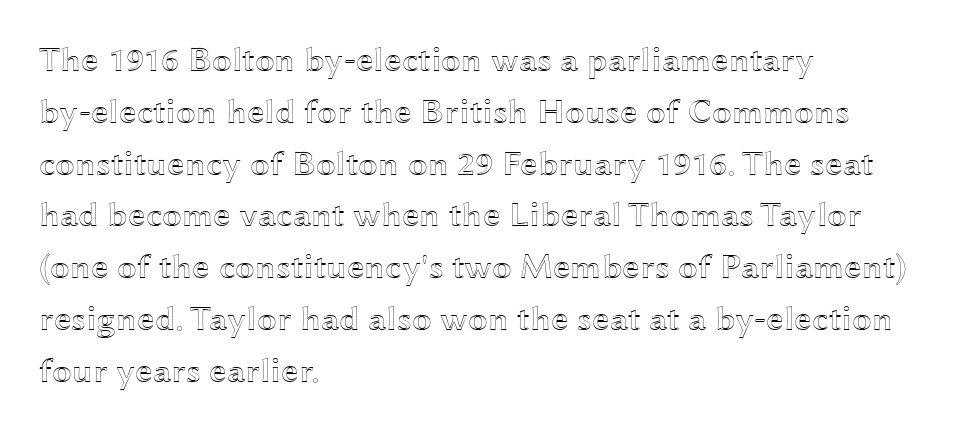
This rendering features lettering with no underline. The setting favours the left margin, as ordinary paragraphs usually do. You could not count columns in this text — the font is proportionally spaced. The type sits square on the baseline with zero lean.
